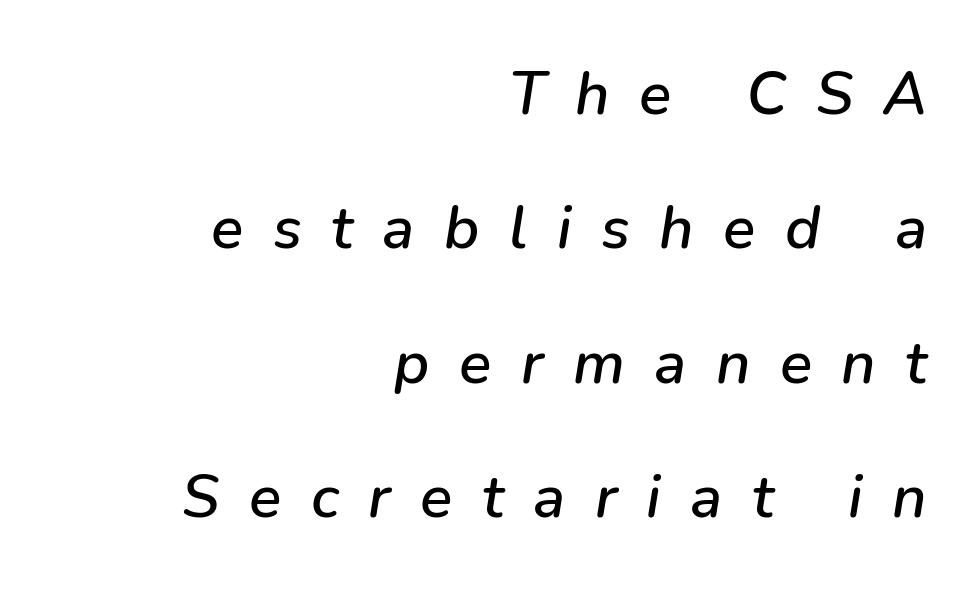
{"italic": "yes", "lean": "right", "slant_degrees": 9, "width": "normal", "stroke_contrast": "low", "x_height": "medium", "monospaced": "no", "underline": "no", "align": "right", "line_spacing": "loose", "line_spacing_ratio": 2.24, "letter_spacing": "wide", "letter_spacing_em": 0.49, "glyph_px": 60}
